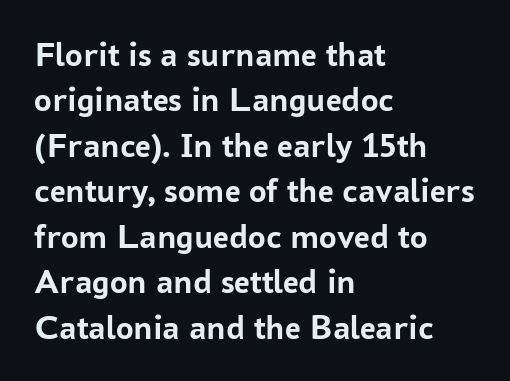
The image shows 35 px semibold sans-serif type, upright; set left-aligned, normal line spacing (1.3x), normal letter spacing, not underlined; low stroke contrast and a medium x-height.
